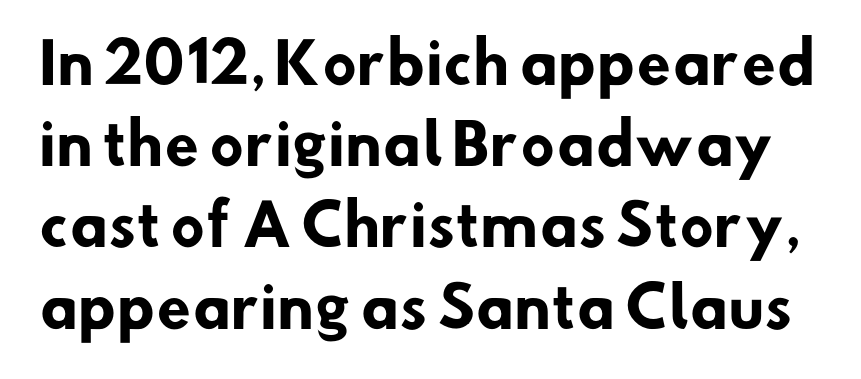
The image shows 56 px heavy sans-serif type; set normal line spacing (1.45x), normal letter spacing, not underlined; low stroke contrast and a small x-height.
